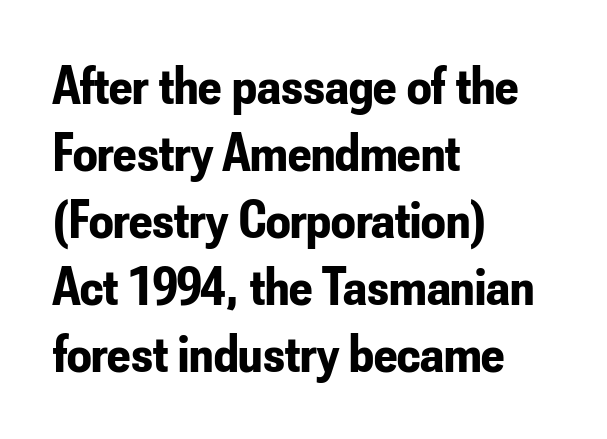
The image shows 54 px bold, condensed sans-serif type, upright; set left-aligned, line spacing 1.24x, normal letter spacing, not underlined; low stroke contrast and a small x-height.
